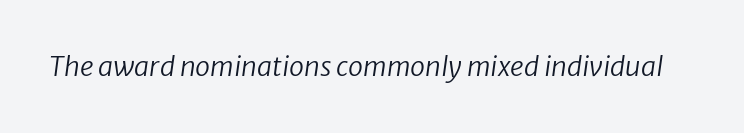
The image shows 27 px text type, italic (leaning right); set normal letter spacing, not underlined.
